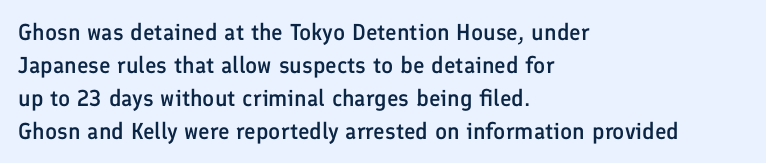
The space beneath each line is pristine and unruled. This rendering leaves character spacing at its baseline value. Designer's note — italics off, roman on. Leftover space on each line is placed entirely after the last word.
